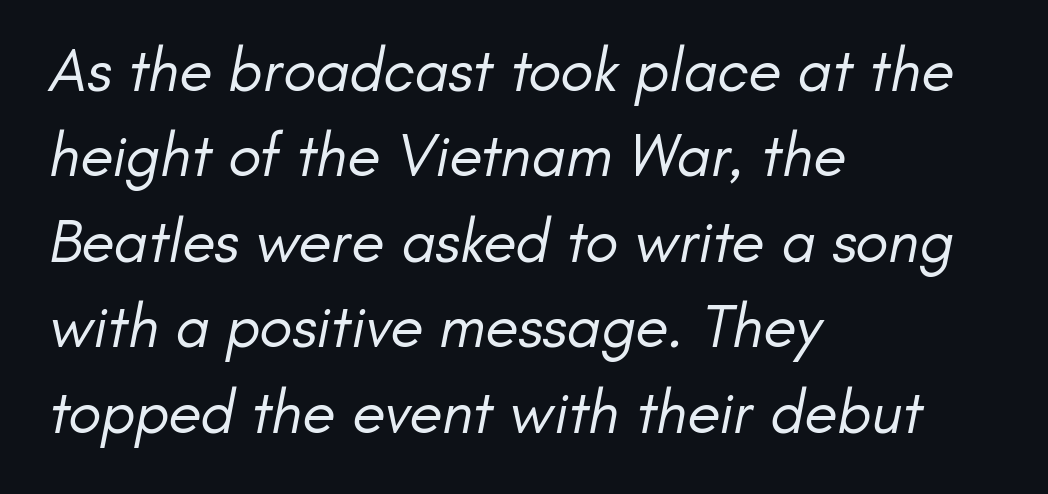
The space between consecutive lines is moderate. These lines are rendered in a variable-pitch font. Caption: multi-line text, flush left, ragged right. Is this a heavy cut? Hardly; it is regular or lighter. Any mark beneath the type? The region is blank. The glyphs in this specimen are sans serif.
